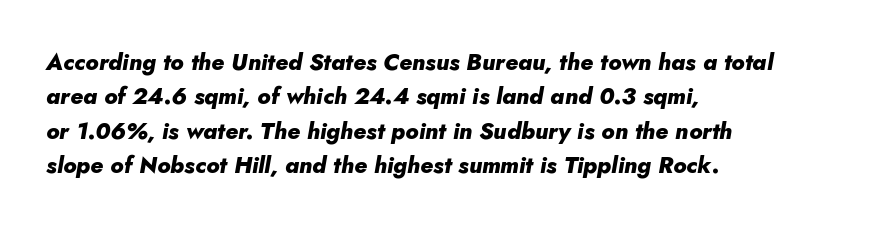
Q: Is the text bold? A: Yes.
Q: Is the text italic (slanted)? A: Yes, it leans right by about 10 degrees.
Q: Is the text underlined? A: No.
Q: How is the paragraph aligned? A: Left-aligned.
Q: Is the spacing between letters normal or unusually wide? A: Normal.
Q: Is the spacing between lines tight, normal or loose? A: Normal.
